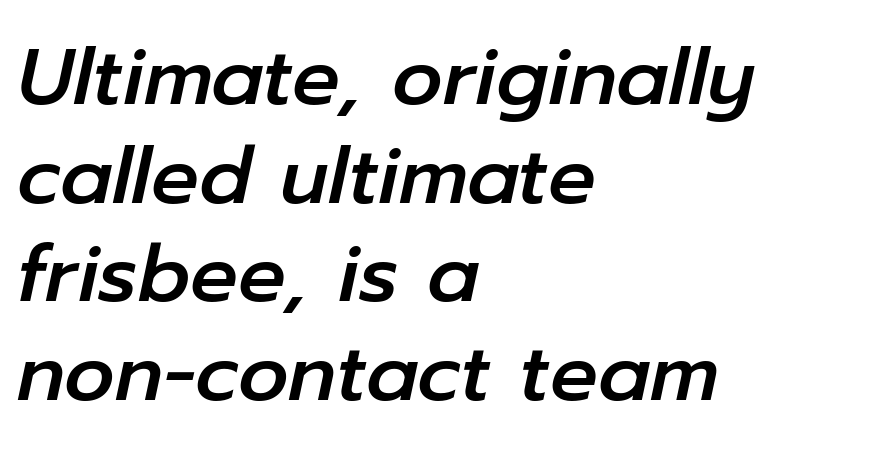
Is the block centered? No — it sits flush against the left margin. Compared with ordinary roman type, these characters are visibly tilted. Nobody touched the tracking dial on this one. A normal amount of white space separates one row of letters from the next.
